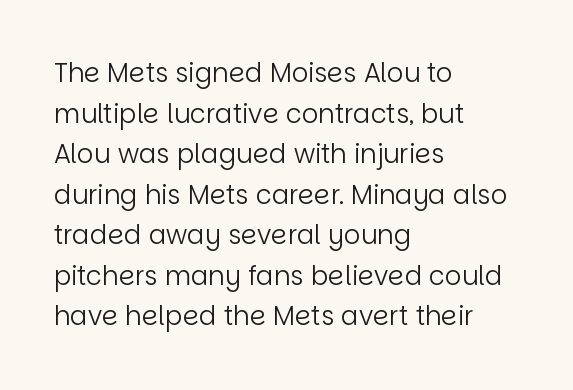
{"italic": "no", "bold": "no", "underline": "no", "align": "left", "line_spacing": "normal", "line_spacing_ratio": 1.56, "letter_spacing": "normal", "letter_spacing_em": 0.0, "glyph_px": 26}
